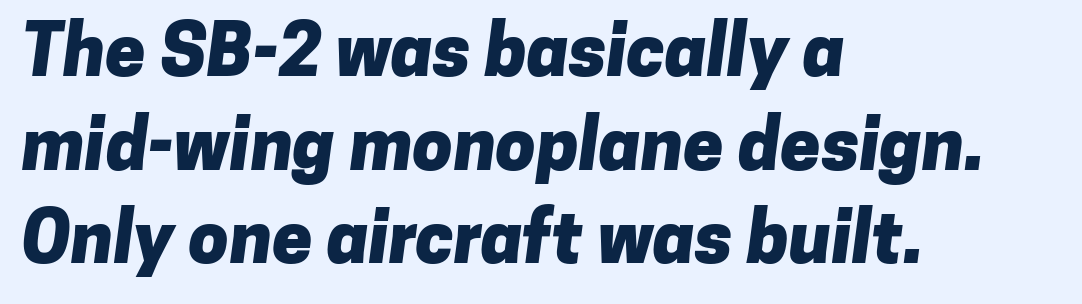
Does the copy run flush right? No — it runs flush left. Letterform terminals end flat and unadorned throughout the passage. Clear beneath every line of the passage. You could call the tracking neutral — neither tight nor loose. This sample has the flowing, uneven cadence of proportional lettering.
